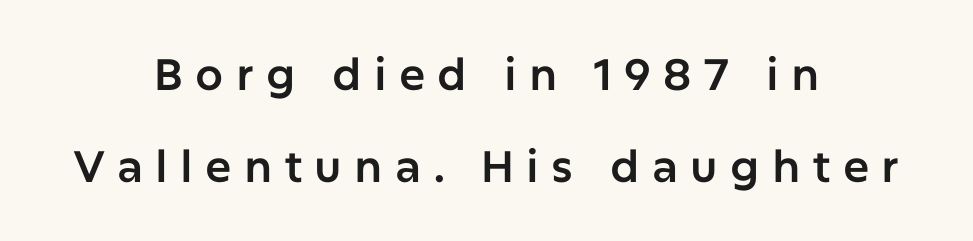
{"serif": "no", "italic": "no", "width": "normal", "stroke_contrast": "low", "x_height": "medium", "monospaced": "no", "underline": "no", "align": "center", "line_spacing": "loose", "line_spacing_ratio": 2.09, "letter_spacing": "wide", "letter_spacing_em": 0.28, "glyph_px": 44}
